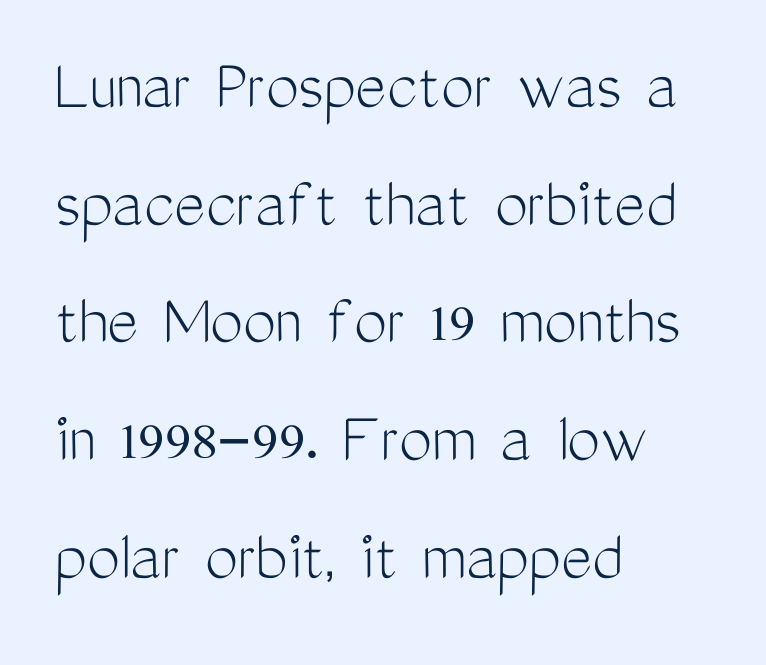
Inter-character spacing is left at the font's built-in metrics. The lettering holds an erect, upright posture throughout. Rows of type keep a routine distance in the vertical direction. Line beginnings align vertically; line endings do not. The words here are not underlined. The text was rendered using a sans face with plain stroke endings.
